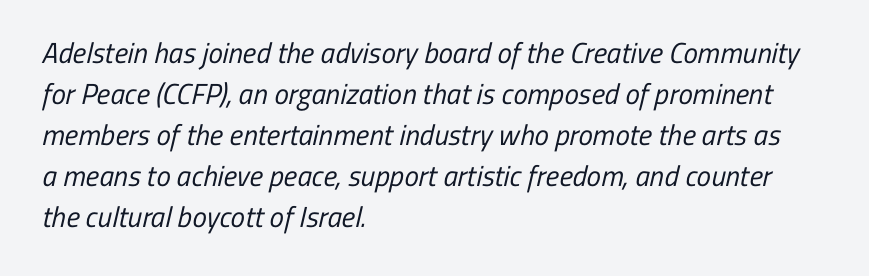
Typeset ragged right — the left edge is the straight one. Counters stay open thanks to moderate or lighter strokes. These lines sit exactly where default settings would place them. Do the characters align in a grid? No, the font is proportional. Does the type have serifs? No, each stem ends abruptly. In terms of letterspacing, this is plain default setting.
